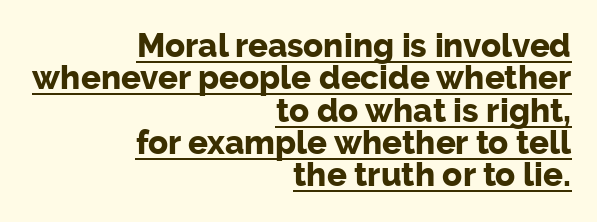
Every row of glyphs terminates at an identical x-position on the right. Pretty heavy lettering here — definitely bold. Ordinary non-slanted type is in use. The type is set solid horizontally, with unmodified tracking.
